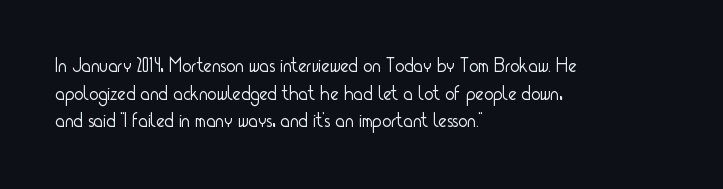
This rendering leaves character spacing at its baseline value. These lines stack with their left ends in a neat column. Reading down the column, the eye jumps a familiar distance to each next line. Stroke mass is kept to a normal reading level or below. Unlike italic type, these characters show no tilt at all. No word sits above an underline.
